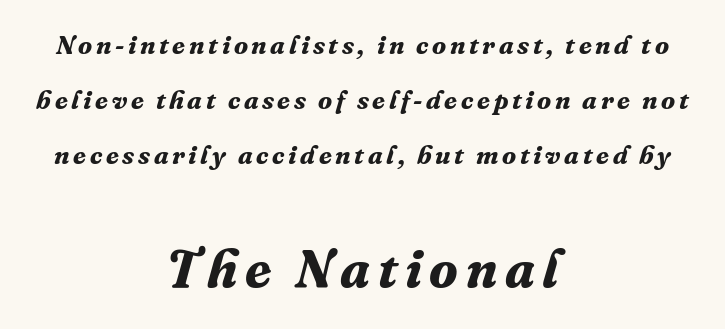
The image shows 53 px bold serif type, italic (leaning right); set centered, loose line spacing (2.11x), not underlined; the second (bottom) block is 2.04x larger; medium stroke contrast and a medium x-height.
